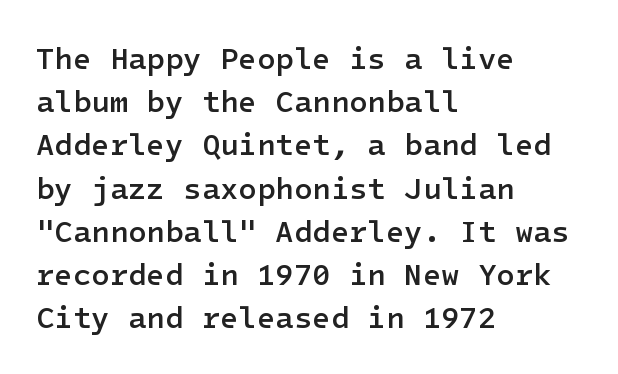
The image shows 30 px semibold sans-serif type, upright; set left-aligned, normal line spacing (1.44x), normal letter spacing, not underlined; low stroke contrast and a medium x-height.
